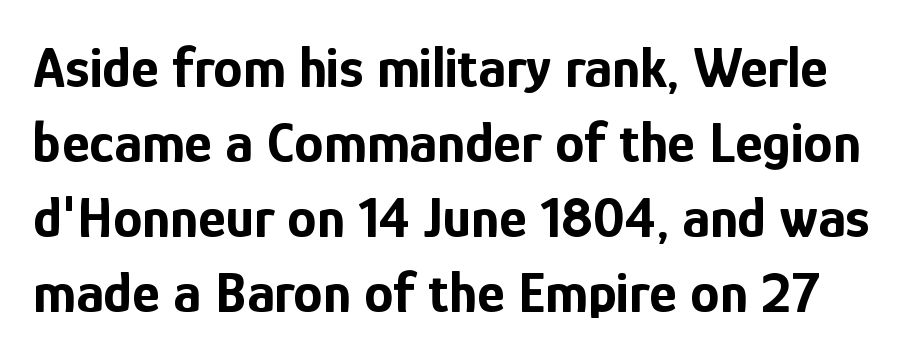
{"serif": "no", "italic": "no", "bold": "yes", "weight": "bold", "width": "condensed", "stroke_contrast": "low", "x_height": "medium", "monospaced": "no", "underline": "no", "line_spacing": "normal", "line_spacing_ratio": 1.27, "letter_spacing": "normal", "letter_spacing_em": 0.0, "glyph_px": 59}
